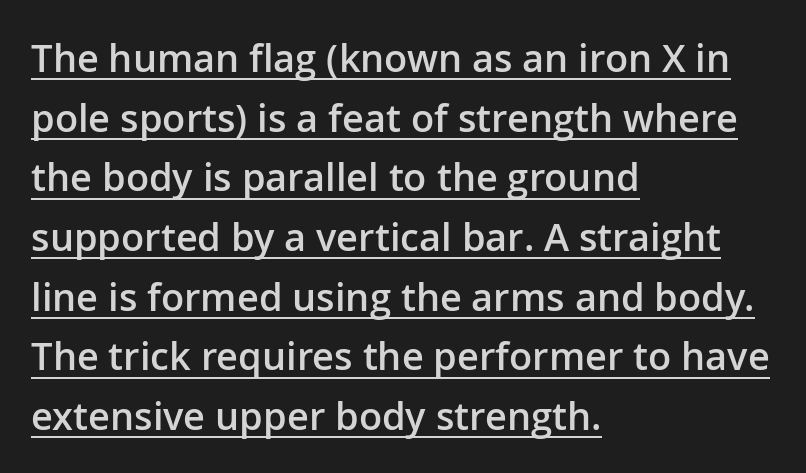
{"serif": "no", "italic": "no", "bold": "semi", "weight": "semibold", "width": "normal", "stroke_contrast": "low", "x_height": "medium", "monospaced": "no", "underline": "yes", "align": "left", "line_spacing": "normal", "line_spacing_ratio": 1.57, "letter_spacing": "normal", "letter_spacing_em": 0.0, "glyph_px": 38}
